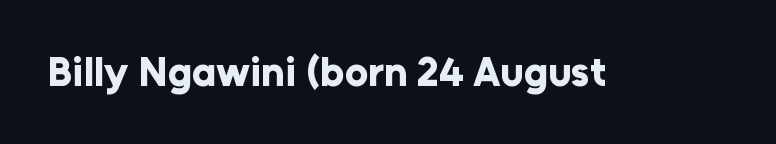
Q: Is the text bold? A: Yes.
Q: Is the text italic (slanted)? A: No, it is upright.
Q: Is the typeface a serif or a sans-serif typeface? A: Sans-serif.
Q: Is the text underlined? A: No.
Q: Is the spacing between letters normal or unusually wide? A: Normal.
Q: Width (condensed, normal, or wide)? A: Normal.
Q: Stroke contrast? A: Low.
Q: x-height? A: Medium.
Q: Monospaced? A: No.
